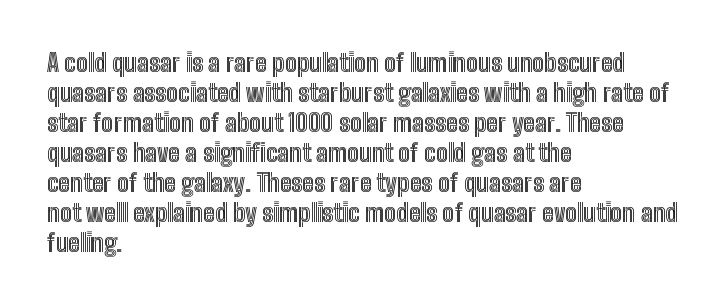
The image shows 25 px text type, upright; set left-aligned, line spacing 1.2x, normal letter spacing, not underlined.
